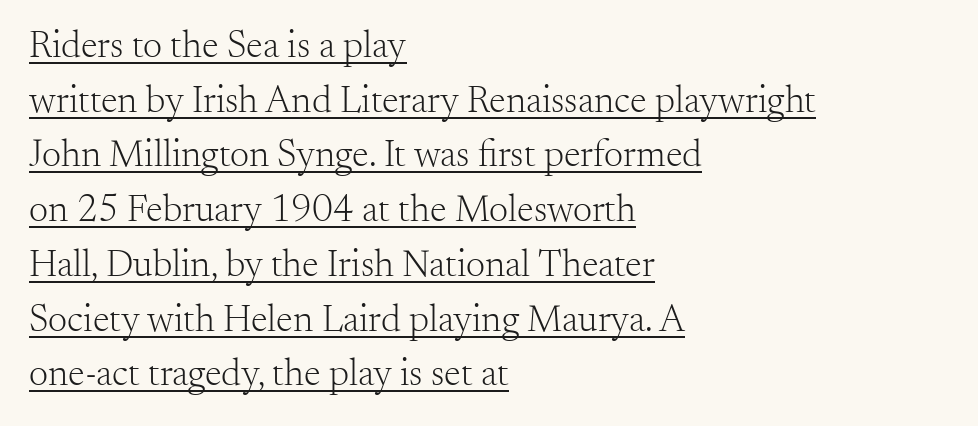
The designer went with a serif here, giving each stem small feet. The words here are underlined. You could not count columns in this text — the font is proportionally spaced. Summary of vertical rhythm: regular, with standard interline spacing. Is there any slant? The stems are plumb.
